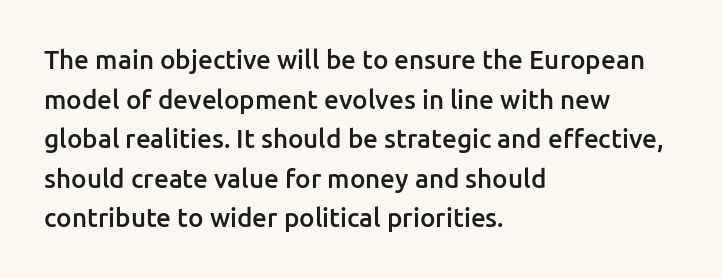
If you measured baseline to baseline, you'd find a middling distance. The typesetting leans somewhat heavy: a semibold. Which margin do the lines hug? The left one — the right edge is uneven. The font's upright variant was chosen for this text.
